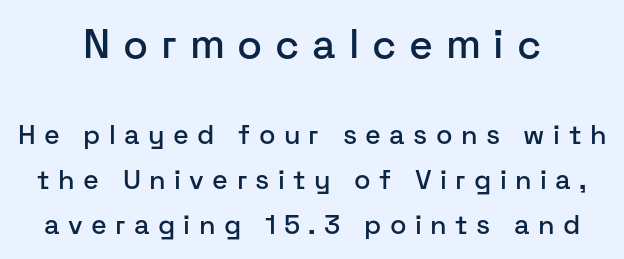
The image shows 41 px sans-serif type, upright; set centered, normal line spacing (1.65x), unusually wide letter spacing (+0.31 em), not underlined; the first (top) block is 1.52x larger; low stroke contrast and a medium x-height.
